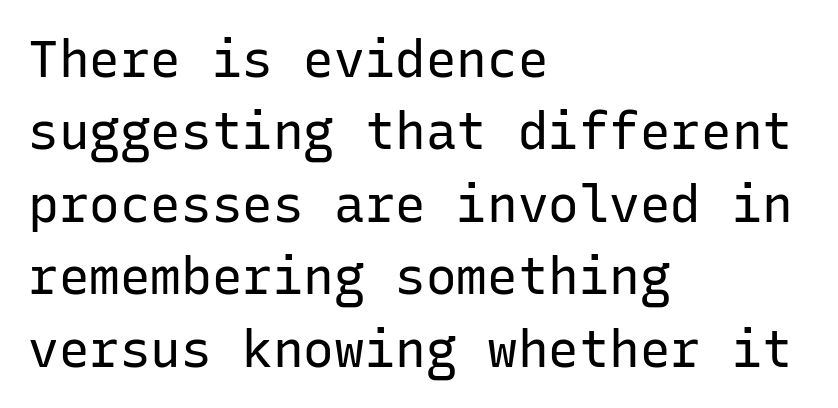
The image shows 51 px regular-weight sans-serif type, upright, monospaced; set left-aligned, normal line spacing (1.42x), normal letter spacing, not underlined; low stroke contrast and a medium x-height.
